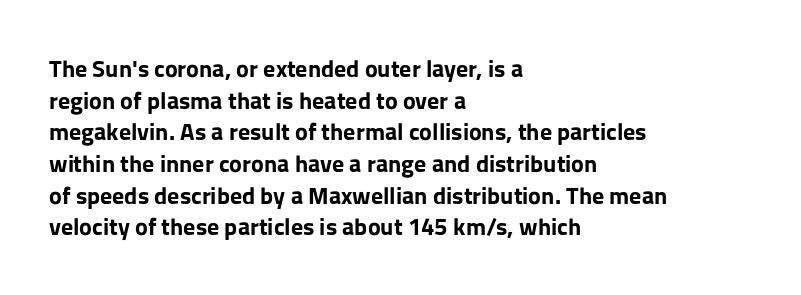
{"italic": "no", "bold": "yes", "underline": "no", "align": "left", "line_spacing": "normal", "line_spacing_ratio": 1.32, "letter_spacing": "normal", "letter_spacing_em": 0.0, "glyph_px": 24}
